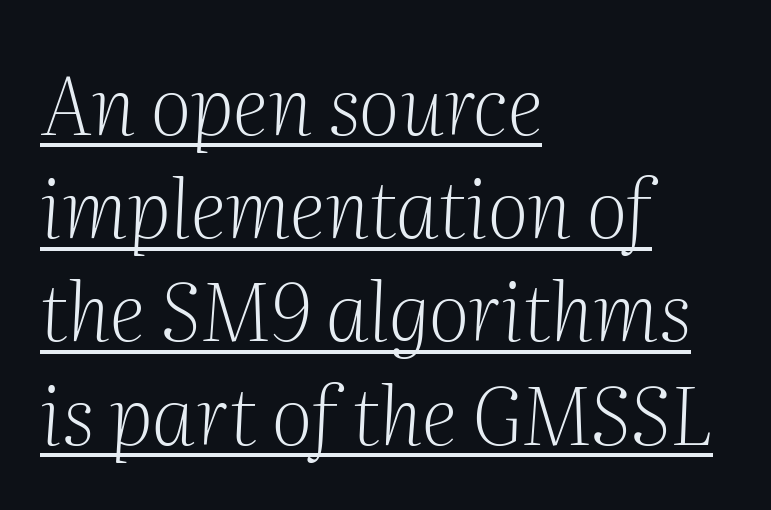
This sample uses an oblique cut, with every glyph tilted off the vertical. This rendering features underlined lettering. A light-to-regular cut is what we see here. Tracking here is standard; glyphs follow each other at the usual distance.
